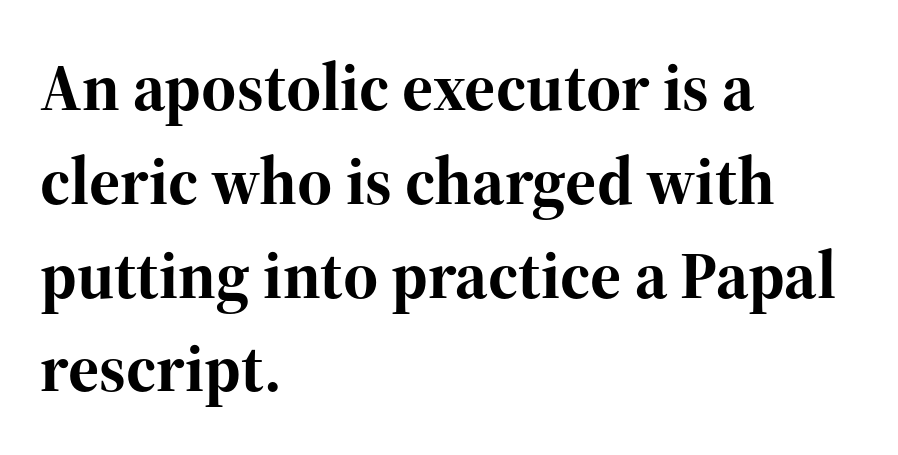
Visually the block forms a straight wall on the left and a jagged coastline on the right. A typesetter would mark this as roman, not italic. Is this a fixed-width face? No — the glyphs have proportional, varying widths. The space between consecutive lines is moderate. The typeface chosen for these lines features serifs. The type is set solid horizontally, with unmodified tracking.
